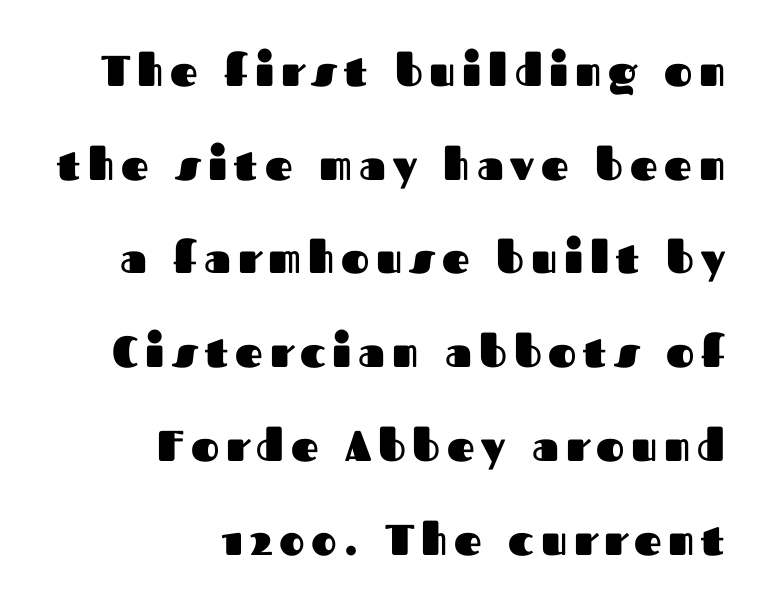
The image shows 43 px heavy sans-serif type, upright; set right-aligned, loose line spacing (2.18x), not underlined; medium stroke contrast and a medium x-height.
